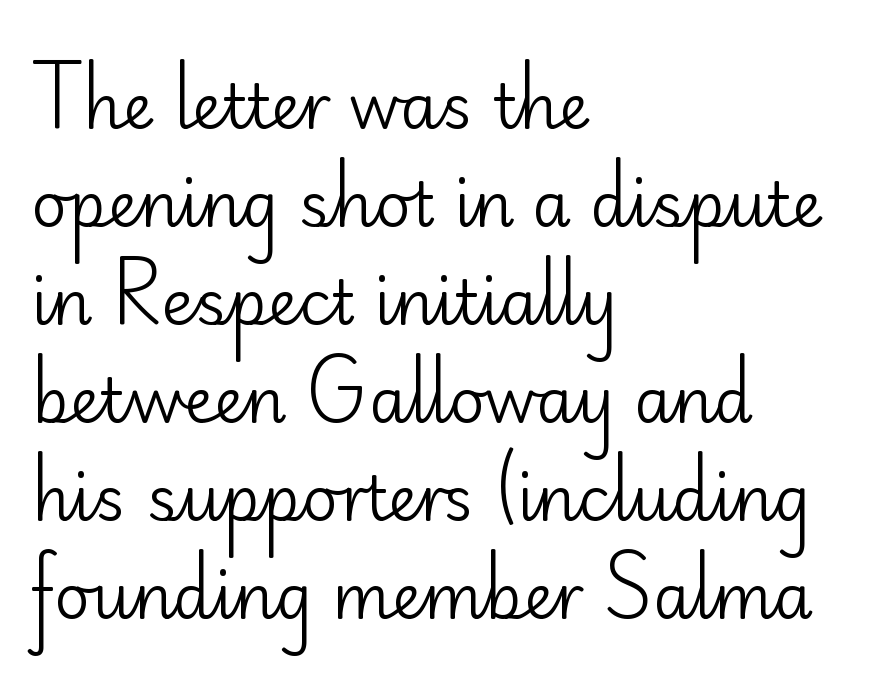
Q: Is the text bold? A: No.
Q: Is the text italic (slanted)? A: No, it is upright.
Q: Is the typeface a serif or a sans-serif typeface? A: Sans-serif.
Q: Is the text underlined? A: No.
Q: How is the paragraph aligned? A: Left-aligned.
Q: Is the spacing between letters normal or unusually wide? A: Normal.
Q: Is the spacing between lines tight, normal or loose? A: Normal.
Q: Width (condensed, normal, or wide)? A: Normal.
Q: Stroke contrast? A: Low.
Q: x-height? A: Small.
Q: Monospaced? A: No.
